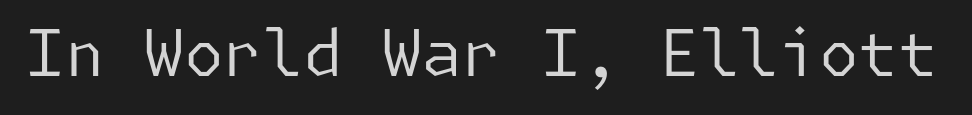
Q: Is the text bold? A: No.
Q: Is the text italic (slanted)? A: No, it is upright.
Q: Is the typeface a serif or a sans-serif typeface? A: Sans-serif.
Q: Is the text underlined? A: No.
Q: Is the spacing between letters normal or unusually wide? A: Normal.
Q: Width (condensed, normal, or wide)? A: Normal.
Q: Stroke contrast? A: Low.
Q: x-height? A: Medium.
